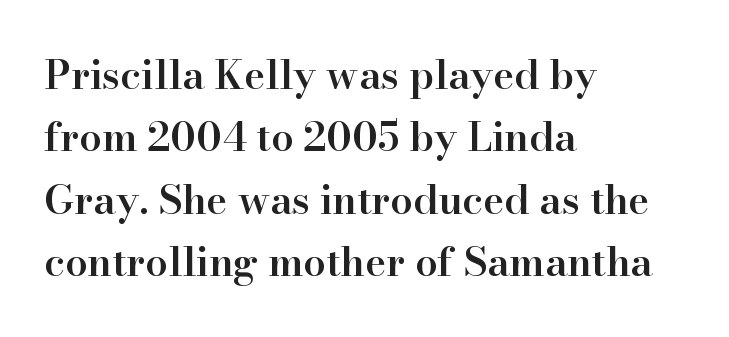
{"serif": "yes", "italic": "no", "bold": "semi", "weight": "semibold", "width": "normal", "stroke_contrast": "high", "x_height": "small", "monospaced": "no", "underline": "no", "align": "left", "line_spacing": "normal", "line_spacing_ratio": 1.56, "letter_spacing": "normal", "letter_spacing_em": 0.0, "glyph_px": 40}
